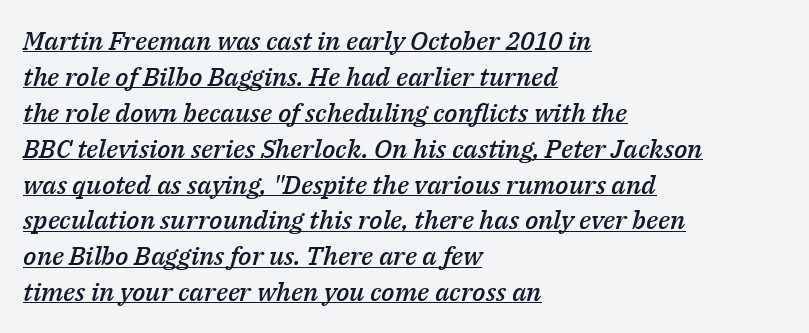
Q: Is the text bold? A: Semi-bold.
Q: Is the text italic (slanted)? A: Yes, it leans right by about 14 degrees.
Q: Is the text underlined? A: Yes.
Q: How is the paragraph aligned? A: Left-aligned.
Q: Is the spacing between letters normal or unusually wide? A: Normal.
Q: Is the spacing between lines tight, normal or loose? A: Normal.
